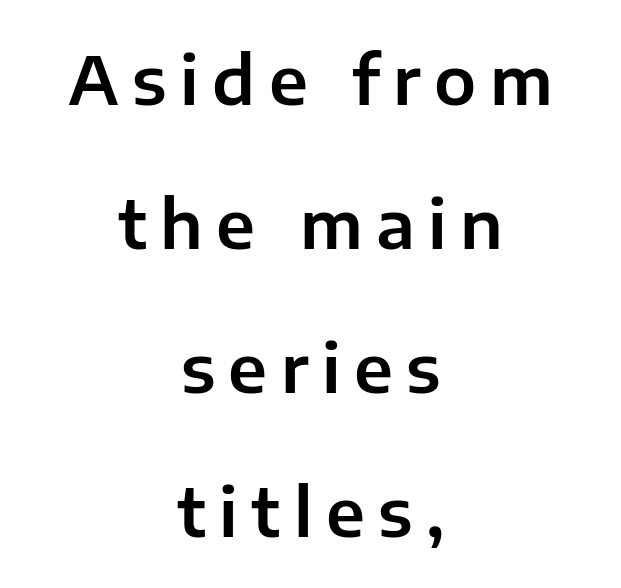
The image shows 67 px sans-serif type, upright; set centered, loose line spacing (2.15x), unusually wide letter spacing (+0.2 em), not underlined; low stroke contrast and a medium x-height.
